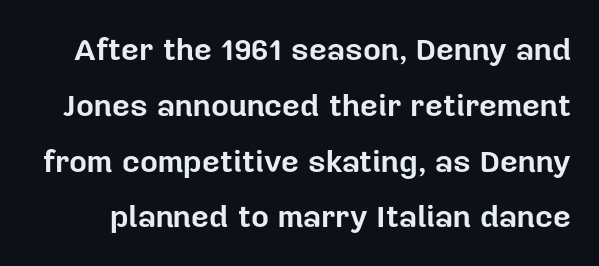
Q: Is the text bold? A: Yes.
Q: Is the text italic (slanted)? A: No, it is upright.
Q: Is the typeface a serif or a sans-serif typeface? A: Sans-serif.
Q: Is the text underlined? A: No.
Q: Is the spacing between letters normal or unusually wide? A: Normal.
Q: Width (condensed, normal, or wide)? A: Normal.
Q: Stroke contrast? A: Low.
Q: x-height? A: Medium.
Q: Monospaced? A: No.
